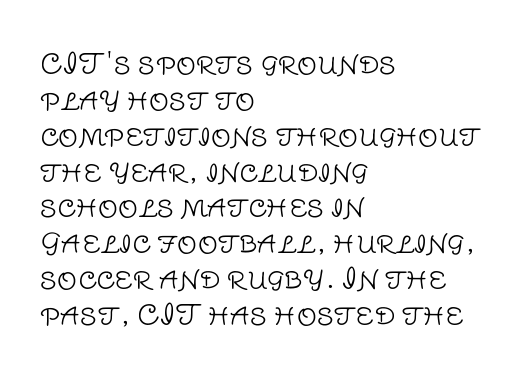
Q: Is the text bold? A: No.
Q: Is the text italic (slanted)? A: Yes.
Q: Is the typeface a serif or a sans-serif typeface? A: Sans-serif.
Q: Is the text underlined? A: No.
Q: How is the paragraph aligned? A: Left-aligned.
Q: Is the spacing between letters normal or unusually wide? A: Normal.
Q: Is the spacing between lines tight, normal or loose? A: Normal.
Q: Width (condensed, normal, or wide)? A: Normal.
Q: Stroke contrast? A: Low.
Q: x-height? A: Large.
Q: Monospaced? A: No.
